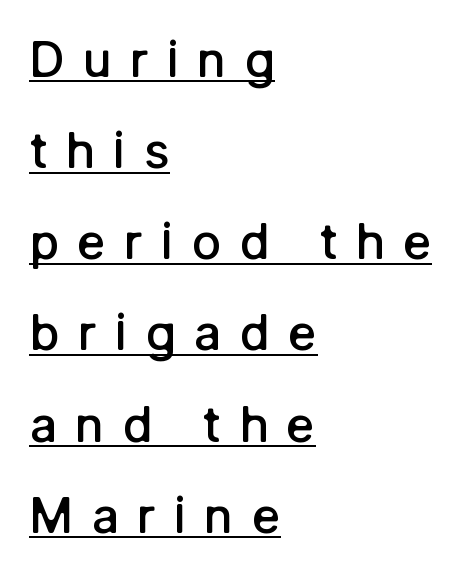
Q: Is the text bold? A: Semi-bold.
Q: Is the text italic (slanted)? A: No, it is upright.
Q: Is the typeface a serif or a sans-serif typeface? A: Sans-serif.
Q: Is the text underlined? A: Yes.
Q: How is the paragraph aligned? A: Left-aligned.
Q: Is the spacing between letters normal or unusually wide? A: Unusually wide.
Q: Width (condensed, normal, or wide)? A: Normal.
Q: Stroke contrast? A: Low.
Q: x-height? A: Medium.
Q: Monospaced? A: No.
